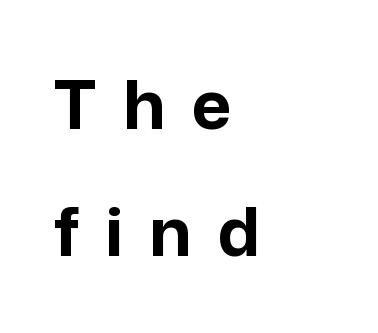
The image shows 68 px bold sans-serif type, upright; set left-aligned, line spacing 1.87x, unusually wide letter spacing (+0.38 em), not underlined; low stroke contrast and a medium x-height.
